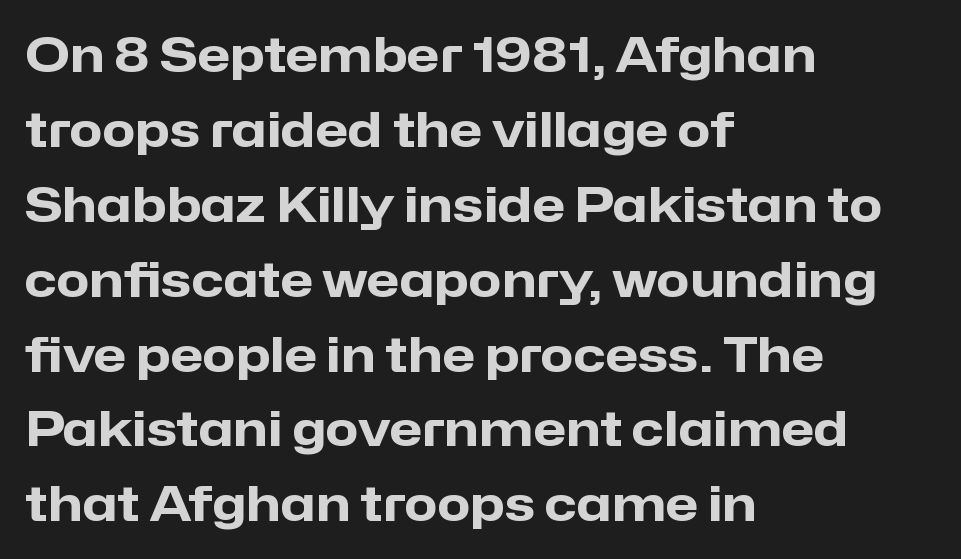
Students, note that the glyphs here touch the page at normal intervals. The baseline area is clear. Posture: straight, roman, zero tilt. Character widths vary here, with narrow letters taking less room than wide ones.
